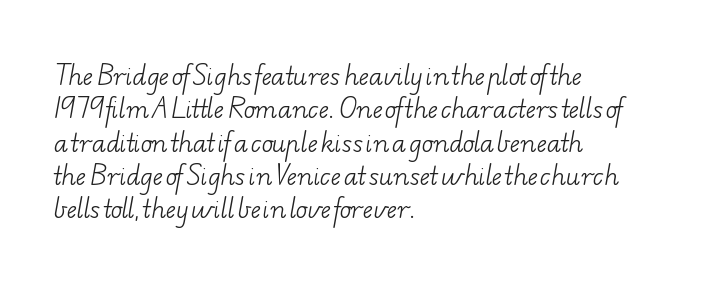
{"bold": "no", "underline": "no", "align": "left", "line_spacing": "normal", "line_spacing_ratio": 1.39, "letter_spacing": "normal", "letter_spacing_em": 0.0, "glyph_px": 24}
